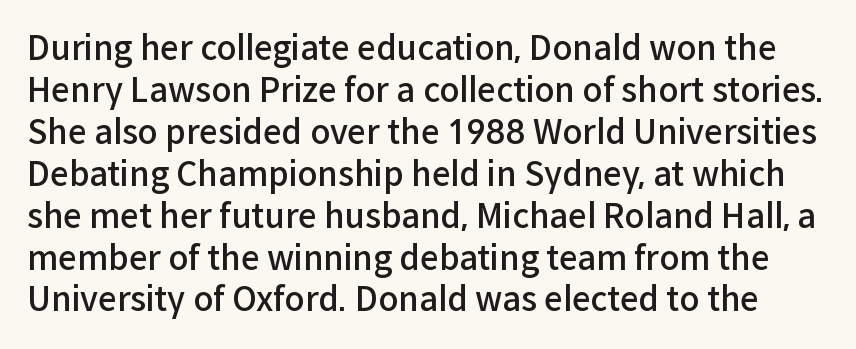
Between one letter and the next there's only the usual sliver of space. Each letter keeps its own natural width here, so spacing adapts to shape. You can tell from the bare stems that sans-serif type was used. Evenly set lines give the paragraph a standard silhouette.
